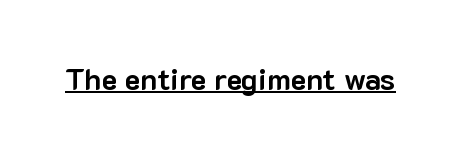
Q: Is the text bold? A: Yes.
Q: Is the text italic (slanted)? A: No, it is upright.
Q: Is the typeface a serif or a sans-serif typeface? A: Sans-serif.
Q: Is the text underlined? A: Yes.
Q: Is the spacing between letters normal or unusually wide? A: Normal.
Q: Width (condensed, normal, or wide)? A: Normal.
Q: Stroke contrast? A: Low.
Q: x-height? A: Medium.
Q: Monospaced? A: No.
